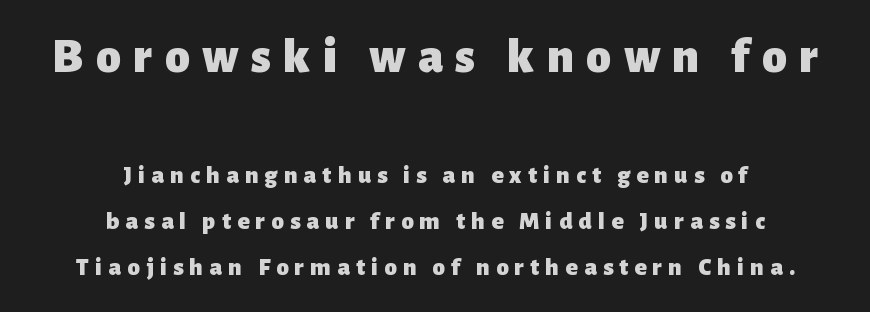
The emphasis by scale lands on block number one, above. Each row of text sits above clean, open space. The type family on display is of the sans-serif kind. Someone cranked the tracking dial way up on this one. Does the weight exceed regular? Yes, all the way to bold. Horizontal alignment here is central, giving a formal, balanced look.
